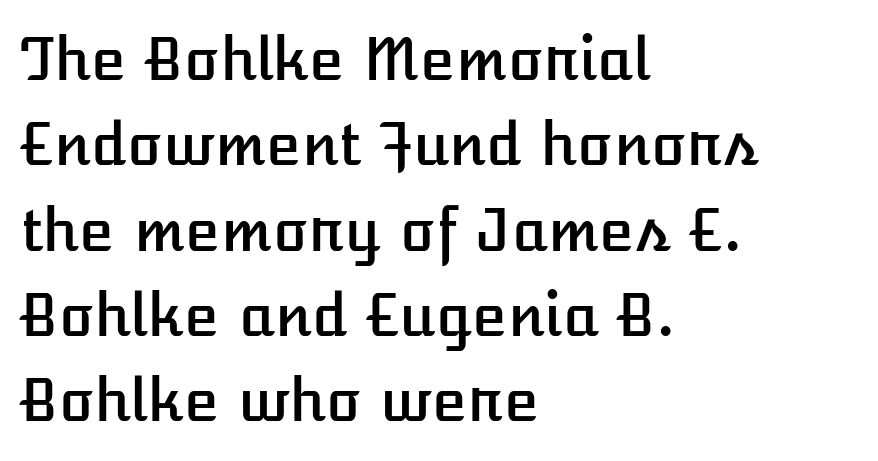
Q: Is the text italic (slanted)? A: No, it is upright.
Q: Is the text underlined? A: No.
Q: How is the paragraph aligned? A: Left-aligned.
Q: Is the spacing between letters normal or unusually wide? A: Normal.
Q: Is the spacing between lines tight, normal or loose? A: Normal.
Q: Width (condensed, normal, or wide)? A: Normal.
Q: Stroke contrast? A: Low.
Q: x-height? A: Medium.
Q: Monospaced? A: No.
